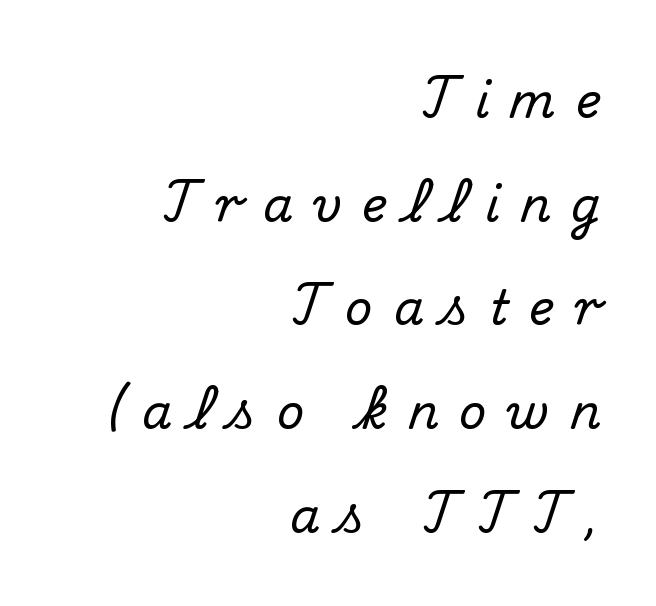
The image shows 48 px serif type; set right-aligned, loose line spacing (2.16x), unusually wide letter spacing (+0.42 em), not underlined; medium stroke contrast and a small x-height.
